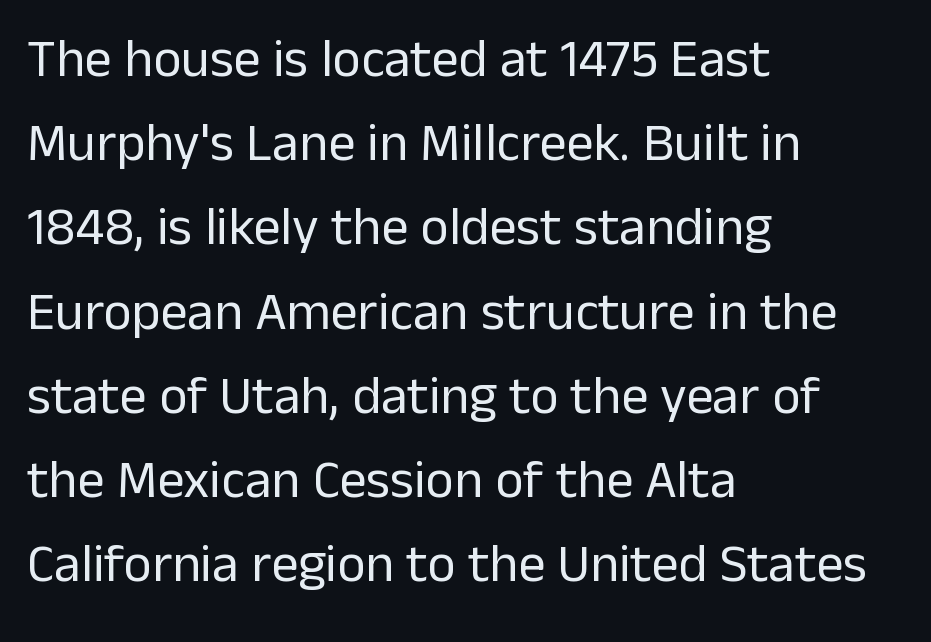
Where is the straight margin? On the left. The strip under each line holds only bare page. Each letter keeps its own natural width here, so spacing adapts to shape. Normally led — the rows are evenly, conventionally spaced.
